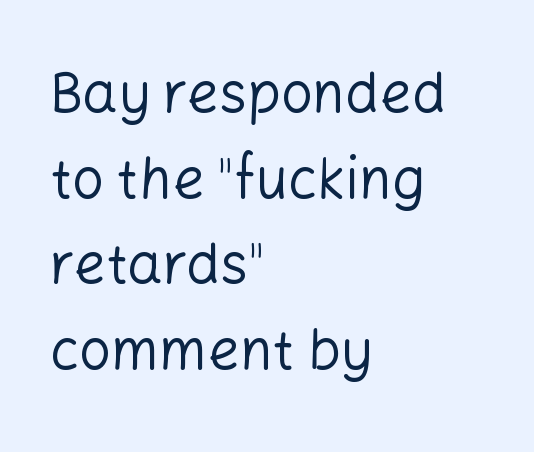
{"serif": "no", "italic": "no", "bold": "no", "weight": "regular", "width": "normal", "stroke_contrast": "low", "x_height": "medium", "monospaced": "no", "underline": "no", "align": "left", "line_spacing": "normal", "line_spacing_ratio": 1.53, "letter_spacing": "normal", "letter_spacing_em": 0.0, "glyph_px": 56}
